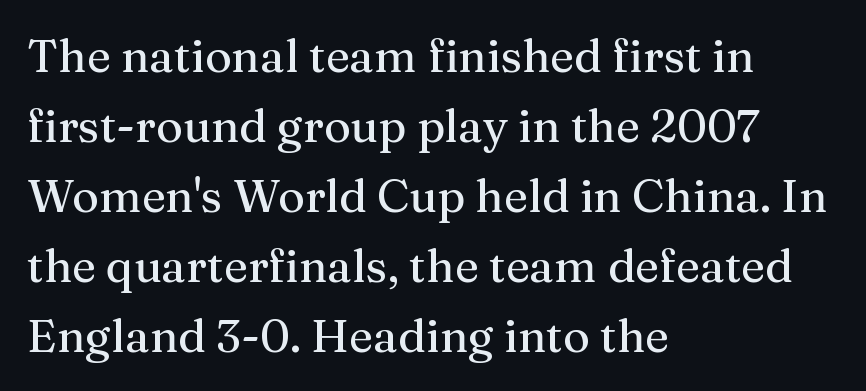
Letterform terminals end in serifs throughout the passage. Think of a printed novel: that variable character pitch is what you see here. Type without underlining. Layout note: lines flush left. These lines sit exactly where default settings would place them.
